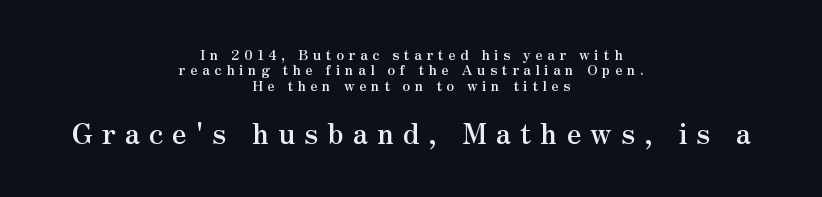
The letters are spread apart with noticeably loose tracking. In CSS terms this would be text-align: center. The strip under each line holds only bare page. Think of a printed novel: that variable character pitch is what you see here. A roman cut, with each character standing at attention.
